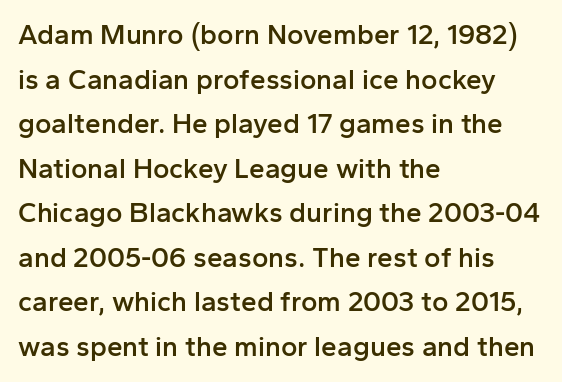
{"serif": "no", "italic": "no", "bold": "semi", "weight": "semibold", "width": "normal", "stroke_contrast": "low", "x_height": "medium", "monospaced": "no", "underline": "no", "align": "left", "line_spacing": "normal", "line_spacing_ratio": 1.59, "letter_spacing": "normal", "letter_spacing_em": 0.0, "glyph_px": 28}
